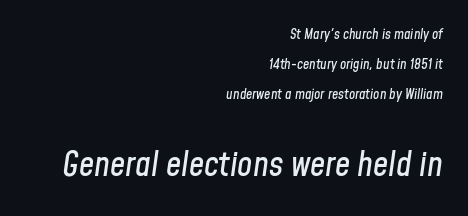
The image shows 34 px condensed type, italic (leaning right); set right-aligned, loose line spacing (2.15x), normal letter spacing, not underlined; the second (bottom) block is 2.43x larger; low stroke contrast and a medium x-height.
